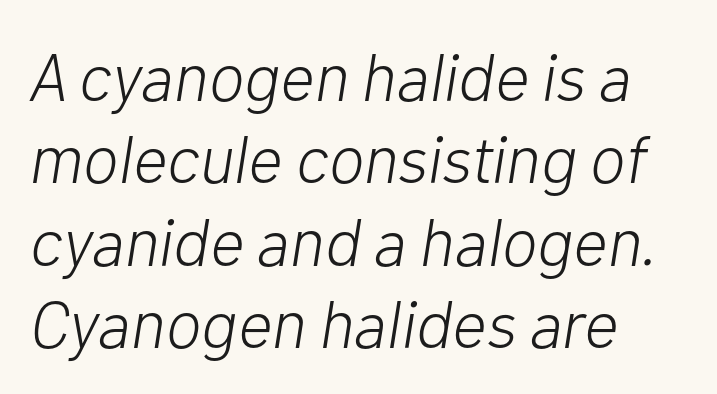
Q: Is the text bold? A: No.
Q: Is the text italic (slanted)? A: Yes, it leans right by about 10 degrees.
Q: Is the text underlined? A: No.
Q: How is the paragraph aligned? A: Left-aligned.
Q: Is the spacing between letters normal or unusually wide? A: Normal.
Q: Width (condensed, normal, or wide)? A: Normal.
Q: Stroke contrast? A: Low.
Q: x-height? A: Medium.
Q: Monospaced? A: No.
